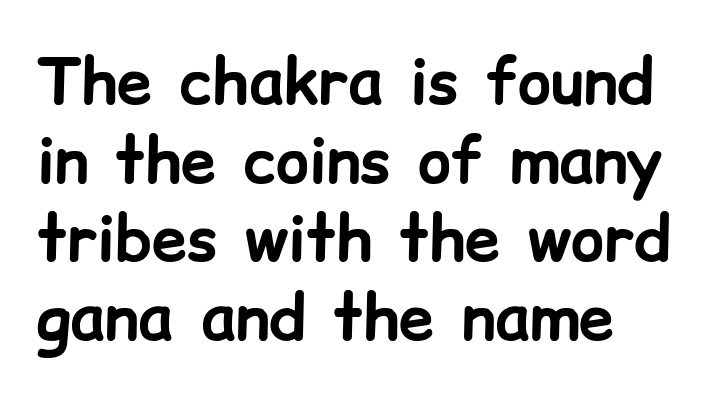
The glyphs in this specimen are sans serif. Is the type bold? Yes — the strokes are clearly thick and heavy. Plain, unruled lines of type. Whoever set this chose a conventional vertical rhythm. Quick note: not italic, upright.
